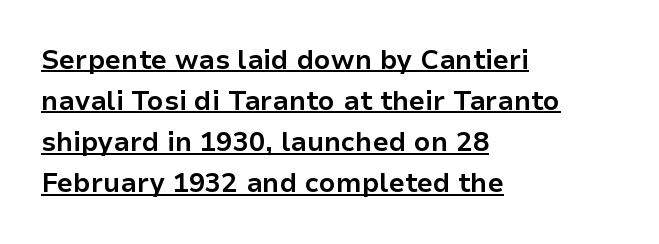
How would I describe the line gaps? Plain and ordinary. The passage shown is emphatically bold. Inter-character spacing is left at the font's built-in metrics. Notice how a bar underscores the lettering throughout. A roman cut, with each character standing at attention.
